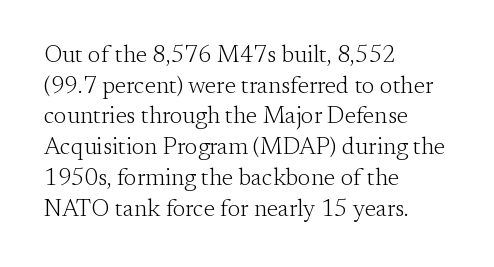
{"italic": "no", "bold": "no", "underline": "no", "align": "left", "line_spacing": "normal", "line_spacing_ratio": 1.28, "letter_spacing": "normal", "letter_spacing_em": 0.0, "glyph_px": 24}
